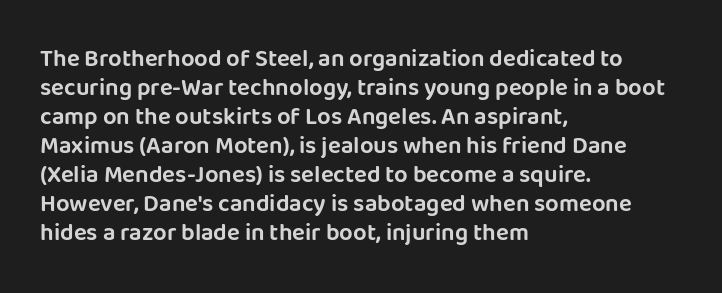
The image shows 24 px text type, upright; set left-aligned, line spacing 1.21x, normal letter spacing, not underlined.
